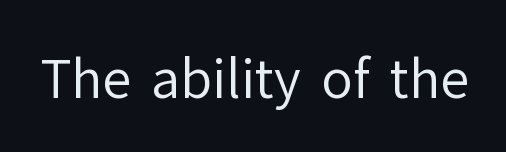
The image shows 52 px regular-weight sans-serif type, upright; set normal letter spacing, not underlined; low stroke contrast and a medium x-height.
